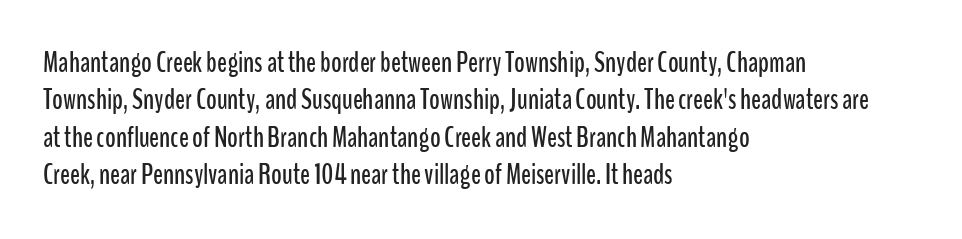
Q: Is the text italic (slanted)? A: No, it is upright.
Q: Is the typeface a serif or a sans-serif typeface? A: Sans-serif.
Q: Is the text underlined? A: No.
Q: How is the paragraph aligned? A: Left-aligned.
Q: Is the spacing between letters normal or unusually wide? A: Normal.
Q: Is the spacing between lines tight, normal or loose? A: Normal.
Q: Width (condensed, normal, or wide)? A: Condensed.
Q: Stroke contrast? A: Low.
Q: x-height? A: Medium.
Q: Monospaced? A: No.
